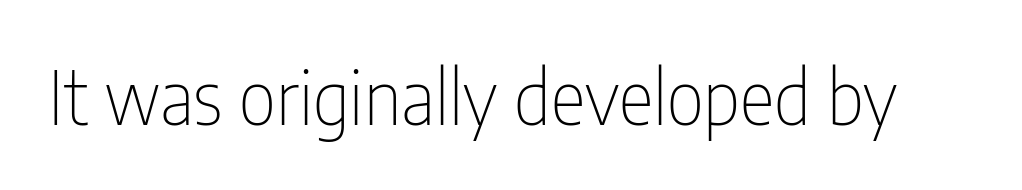
The image shows 74 px thin, condensed sans-serif type, upright; set normal letter spacing, not underlined; low stroke contrast and a medium x-height.
